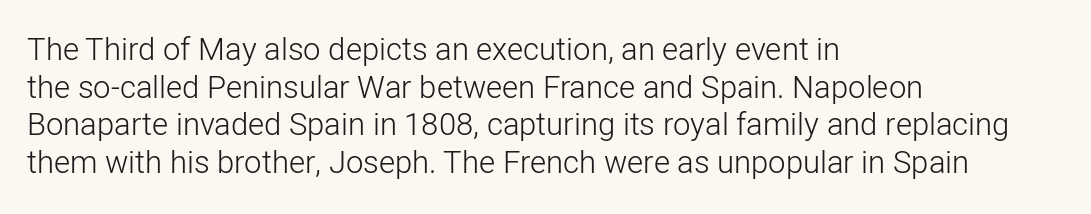
Q: Is the text bold? A: No.
Q: Is the text italic (slanted)? A: No, it is upright.
Q: Is the typeface a serif or a sans-serif typeface? A: Sans-serif.
Q: Is the text underlined? A: No.
Q: How is the paragraph aligned? A: Left-aligned.
Q: Is the spacing between letters normal or unusually wide? A: Normal.
Q: Width (condensed, normal, or wide)? A: Normal.
Q: Stroke contrast? A: Low.
Q: x-height? A: Medium.
Q: Monospaced? A: No.
